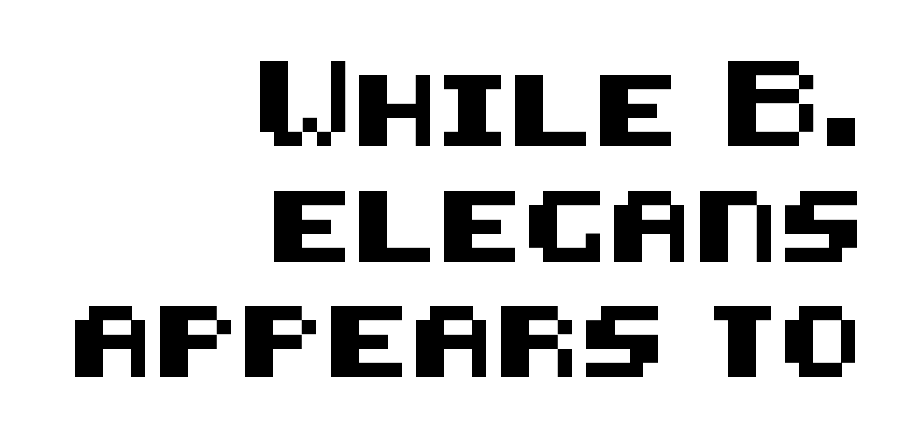
Q: Is the text italic (slanted)? A: No, it is upright.
Q: Is the typeface a serif or a sans-serif typeface? A: Sans-serif.
Q: Is the text underlined? A: No.
Q: How is the paragraph aligned? A: Right-aligned.
Q: Is the spacing between letters normal or unusually wide? A: Normal.
Q: Is the spacing between lines tight, normal or loose? A: Normal.
Q: Width (condensed, normal, or wide)? A: Normal.
Q: Stroke contrast? A: Medium.
Q: x-height? A: Large.
